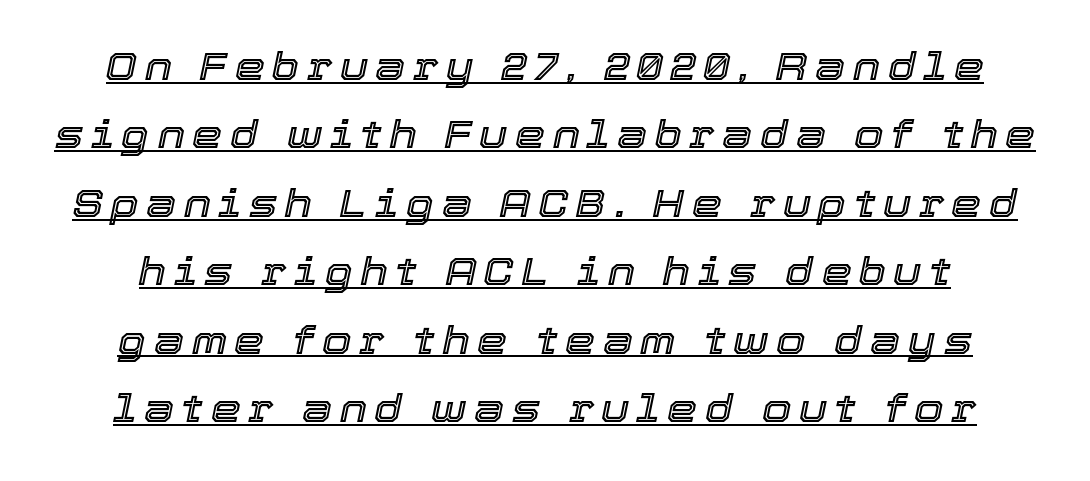
The image shows 38 px text type, italic (leaning right); set line spacing 1.8x, unusually wide letter spacing (+0.2 em), underlined; a medium x-height.
